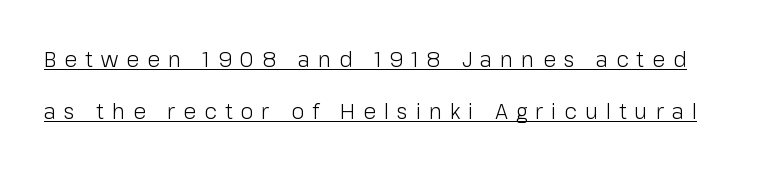
This is not heavy type; no bold has been used. How are the letters spaced? Widely, with obvious added tracking. Reading down the column, the eye jumps a long way to each next line. Posture: straight, roman, zero tilt. This sample carries an underscore along the baseline area.
